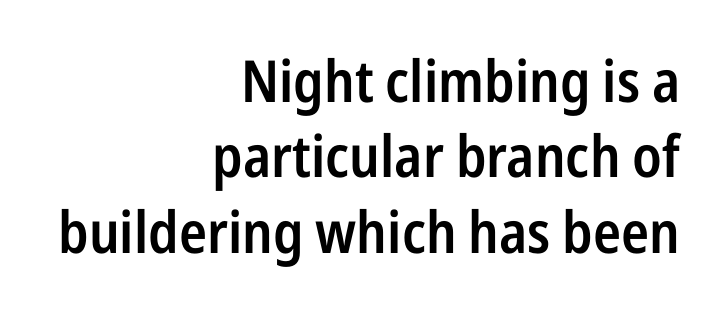
Q: Is the text bold? A: Semi-bold.
Q: Is the text italic (slanted)? A: No, it is upright.
Q: Is the typeface a serif or a sans-serif typeface? A: Sans-serif.
Q: Is the text underlined? A: No.
Q: How is the paragraph aligned? A: Right-aligned.
Q: Is the spacing between letters normal or unusually wide? A: Normal.
Q: Is the spacing between lines tight, normal or loose? A: Normal.
Q: Width (condensed, normal, or wide)? A: Condensed.
Q: Stroke contrast? A: Low.
Q: x-height? A: Medium.
Q: Monospaced? A: No.
